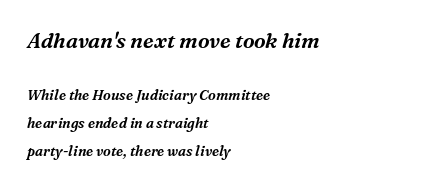
Q: Is the text italic (slanted)? A: Yes, it leans right by about 16 degrees.
Q: Is the text underlined? A: No.
Q: How is the paragraph aligned? A: Left-aligned.
Q: Is the spacing between letters normal or unusually wide? A: Normal.
Q: Is the spacing between lines tight, normal or loose? A: Loose.
Q: Which block of text is set in a larger size, the first (top) or the second (bottom)? A: The first (top) one.
